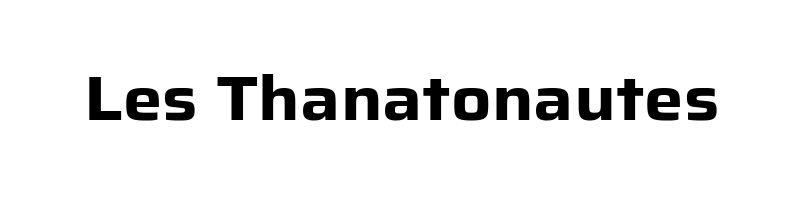
Q: Is the text bold? A: Yes.
Q: Is the text italic (slanted)? A: No, it is upright.
Q: Is the typeface a serif or a sans-serif typeface? A: Sans-serif.
Q: Is the text underlined? A: No.
Q: Is the spacing between letters normal or unusually wide? A: Normal.
Q: Width (condensed, normal, or wide)? A: Normal.
Q: Stroke contrast? A: Low.
Q: x-height? A: Medium.
Q: Monospaced? A: No.
